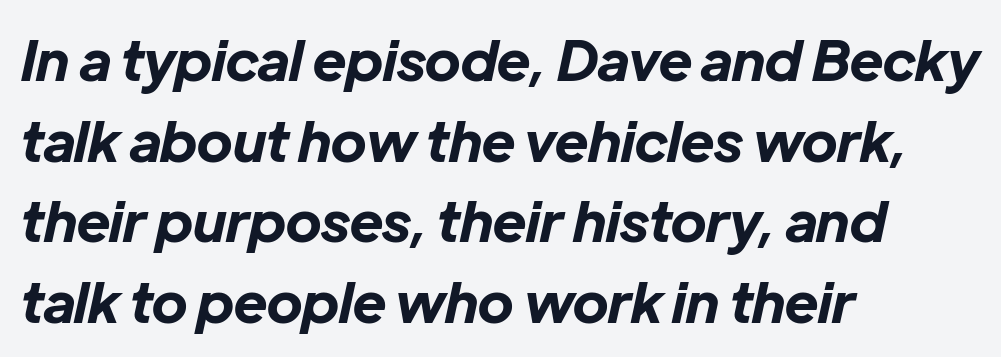
The characters look thick and weighty, a clear bold. The baseline area is clear. Does the lettering tilt? It does — this is italic. How would I describe the line gaps? Plain and ordinary.
